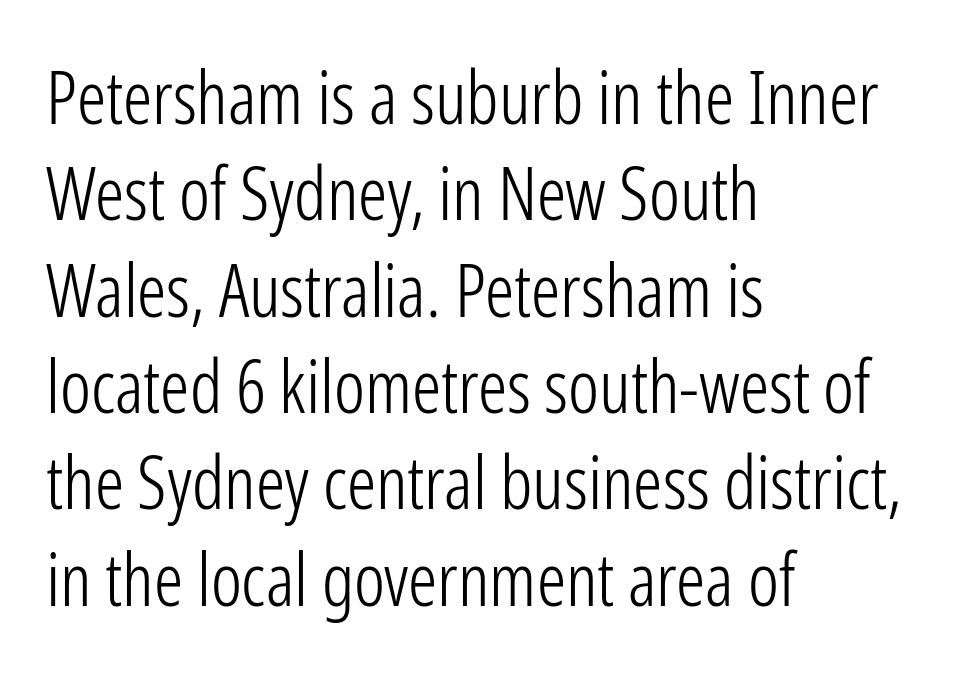
{"serif": "no", "italic": "no", "bold": "no", "weight": "light", "width": "condensed", "stroke_contrast": "low", "x_height": "medium", "monospaced": "no", "underline": "no", "align": "left", "line_spacing": "normal", "line_spacing_ratio": 1.32, "letter_spacing": "normal", "letter_spacing_em": 0.0, "glyph_px": 73}
